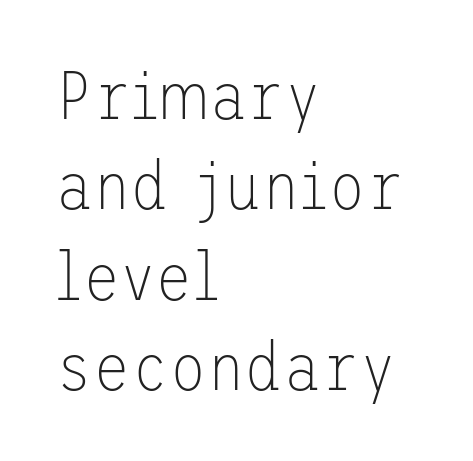
The image shows 69 px thin sans-serif type, upright; set left-aligned, normal line spacing (1.31x), normal letter spacing, not underlined; low stroke contrast and a medium x-height.
